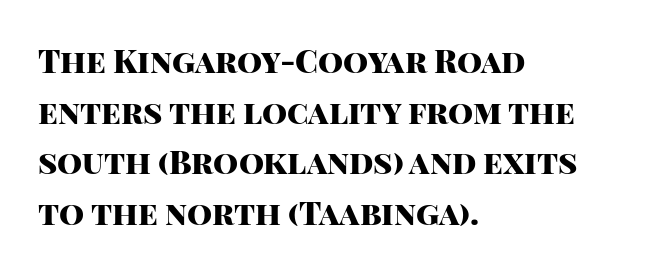
Q: Is the text bold? A: Yes.
Q: Is the text italic (slanted)? A: No, it is upright.
Q: Is the typeface a serif or a sans-serif typeface? A: Sans-serif.
Q: Is the text underlined? A: No.
Q: How is the paragraph aligned? A: Left-aligned.
Q: Is the spacing between letters normal or unusually wide? A: Normal.
Q: Is the spacing between lines tight, normal or loose? A: Normal.
Q: Width (condensed, normal, or wide)? A: Normal.
Q: Stroke contrast? A: High.
Q: x-height? A: Large.
Q: Monospaced? A: No.
